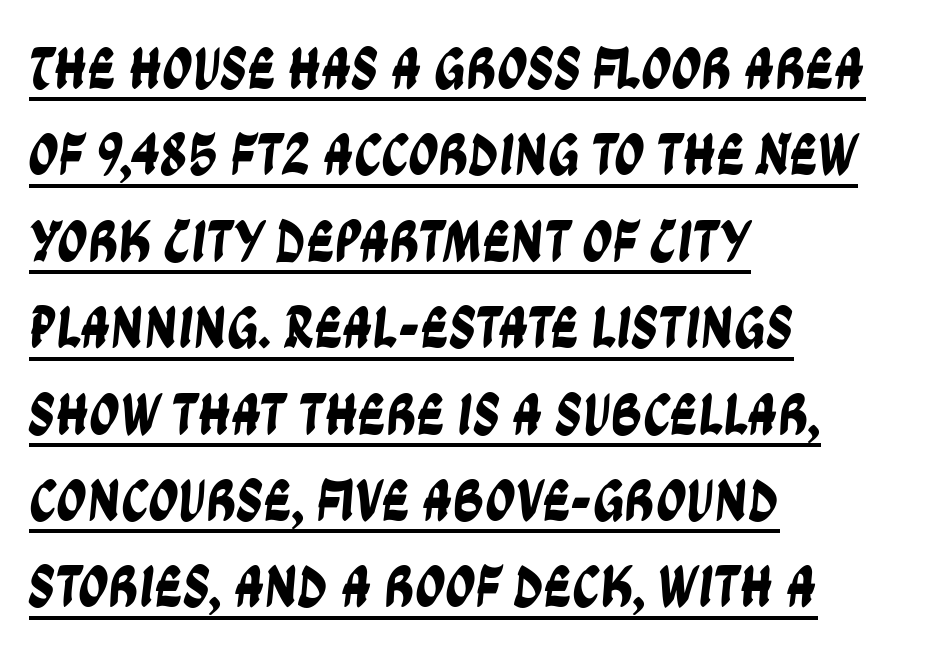
Q: Is the typeface a serif or a sans-serif typeface? A: Sans-serif.
Q: Is the text underlined? A: Yes.
Q: How is the paragraph aligned? A: Left-aligned.
Q: Is the spacing between letters normal or unusually wide? A: Normal.
Q: Is the spacing between lines tight, normal or loose? A: Normal.
Q: Width (condensed, normal, or wide)? A: Condensed.
Q: Stroke contrast? A: Low.
Q: x-height? A: Large.
Q: Monospaced? A: No.
